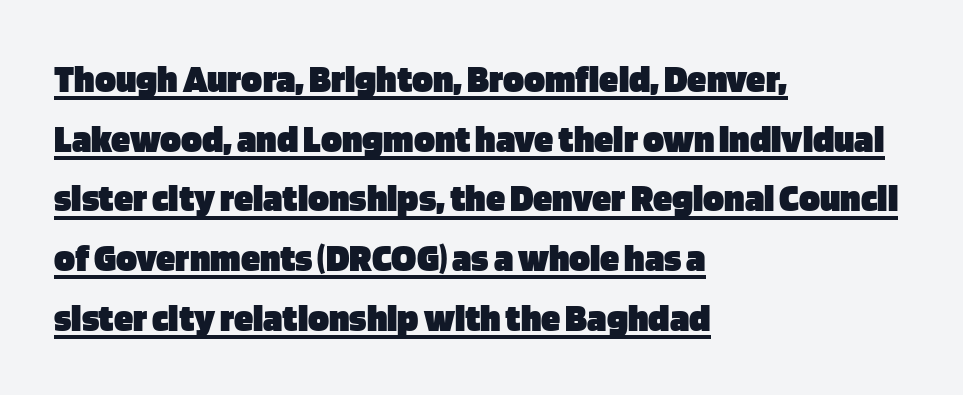
The image shows 39 px heavy sans-serif type, upright; set left-aligned, normal line spacing (1.53x), normal letter spacing, underlined; low stroke contrast and a large x-height.
